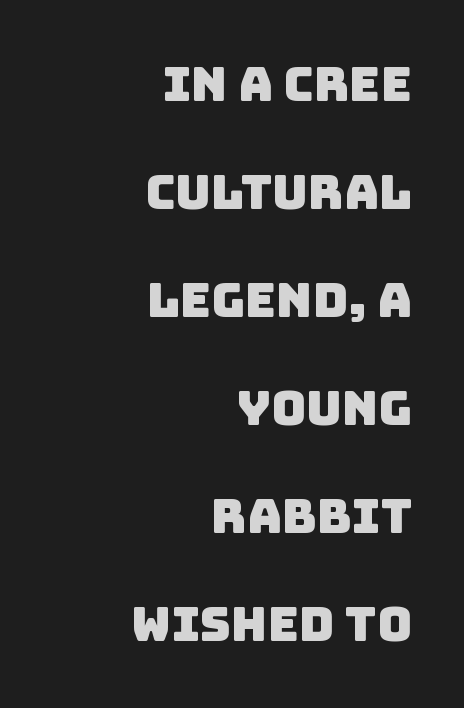
The words here are not underlined. Nothing sits at the stroke ends, so this counts as sans-serif. The letters advance in unequal steps, a hallmark of proportional type. This rendering uses right alignment, leaving the left contour irregular. What's the leading like? Stretched, with rows far apart.
